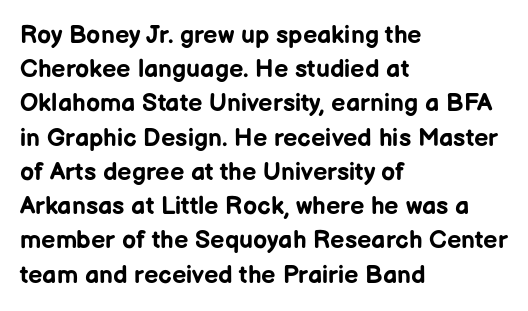
Q: Is the text bold? A: Yes.
Q: Is the text italic (slanted)? A: No, it is upright.
Q: Is the text underlined? A: No.
Q: How is the paragraph aligned? A: Left-aligned.
Q: Is the spacing between letters normal or unusually wide? A: Normal.
Q: Is the spacing between lines tight, normal or loose? A: Normal.
